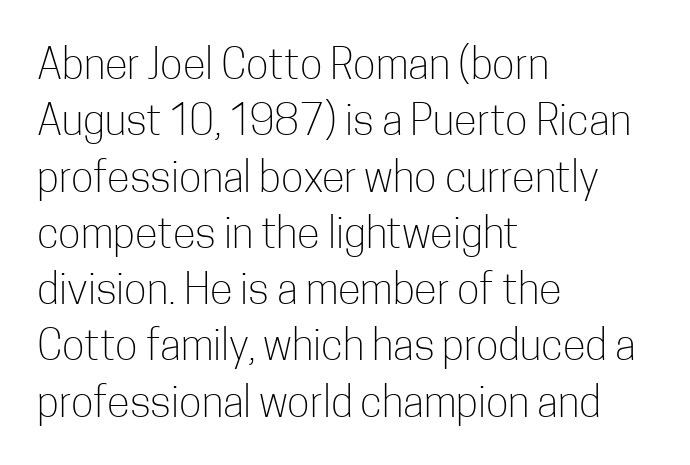
Q: Is the text bold? A: No.
Q: Is the text italic (slanted)? A: No, it is upright.
Q: Is the typeface a serif or a sans-serif typeface? A: Sans-serif.
Q: Is the text underlined? A: No.
Q: How is the paragraph aligned? A: Left-aligned.
Q: Is the spacing between letters normal or unusually wide? A: Normal.
Q: Is the spacing between lines tight, normal or loose? A: Normal.
Q: Width (condensed, normal, or wide)? A: Condensed.
Q: Stroke contrast? A: Low.
Q: x-height? A: Medium.
Q: Monospaced? A: No.
